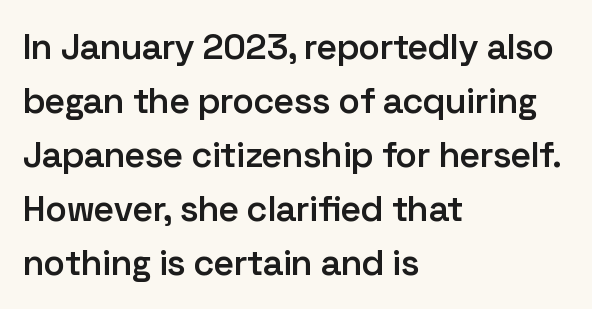
Q: Is the text bold? A: Semi-bold.
Q: Is the text italic (slanted)? A: No, it is upright.
Q: Is the typeface a serif or a sans-serif typeface? A: Sans-serif.
Q: Is the text underlined? A: No.
Q: How is the paragraph aligned? A: Left-aligned.
Q: Is the spacing between letters normal or unusually wide? A: Normal.
Q: Is the spacing between lines tight, normal or loose? A: Normal.
Q: Width (condensed, normal, or wide)? A: Normal.
Q: Stroke contrast? A: Low.
Q: x-height? A: Medium.
Q: Monospaced? A: No.
